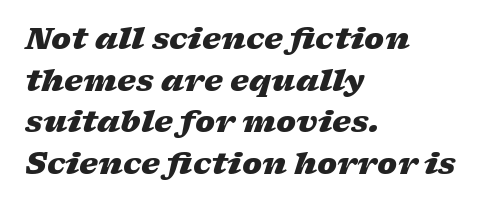
The image shows 30 px heavy, wide type, italic (leaning right); set left-aligned, normal line spacing (1.39x), normal letter spacing, not underlined; low stroke contrast and a medium x-height.
